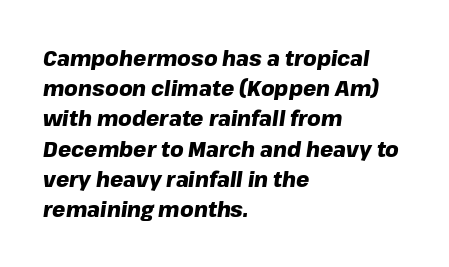
{"italic": "yes", "lean": "right", "slant_degrees": 8, "bold": "yes", "underline": "no", "align": "left", "line_spacing": "normal", "line_spacing_ratio": 1.44, "letter_spacing": "normal", "letter_spacing_em": 0.0, "glyph_px": 21}
